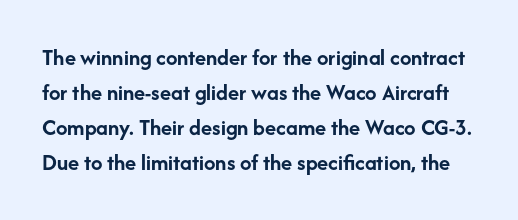
The image shows 23 px bold type, upright; set normal line spacing (1.52x), normal letter spacing, not underlined.
